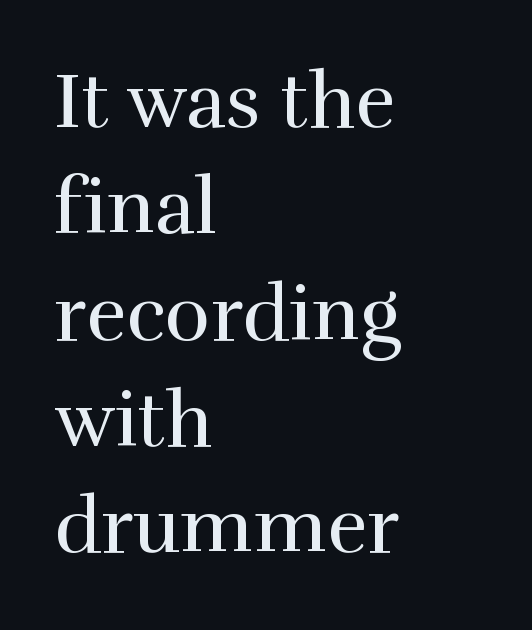
The image shows 77 px regular-weight serif type, upright; set left-aligned, normal line spacing (1.38x), normal letter spacing, not underlined; a medium x-height.
